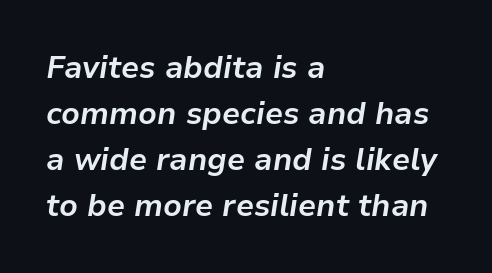
Q: Is the text bold? A: Yes.
Q: Is the text italic (slanted)? A: Yes, it leans right by about 9 degrees.
Q: Is the text underlined? A: No.
Q: How is the paragraph aligned? A: Left-aligned.
Q: Is the spacing between letters normal or unusually wide? A: Normal.
Q: Is the spacing between lines tight, normal or loose? A: Normal.
Q: Width (condensed, normal, or wide)? A: Normal.
Q: Stroke contrast? A: Low.
Q: x-height? A: Medium.
Q: Monospaced? A: No.
